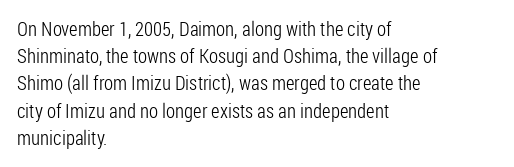
{"italic": "no", "bold": "no", "underline": "no", "align": "left", "line_spacing": "normal", "line_spacing_ratio": 1.36, "letter_spacing": "normal", "letter_spacing_em": 0.0, "glyph_px": 20}
